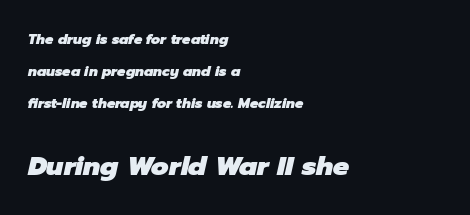
The image shows 27 px bold type, italic (leaning right); set left-aligned, loose line spacing (2.27x), normal letter spacing, not underlined; the second (bottom) block is 1.93x larger.
